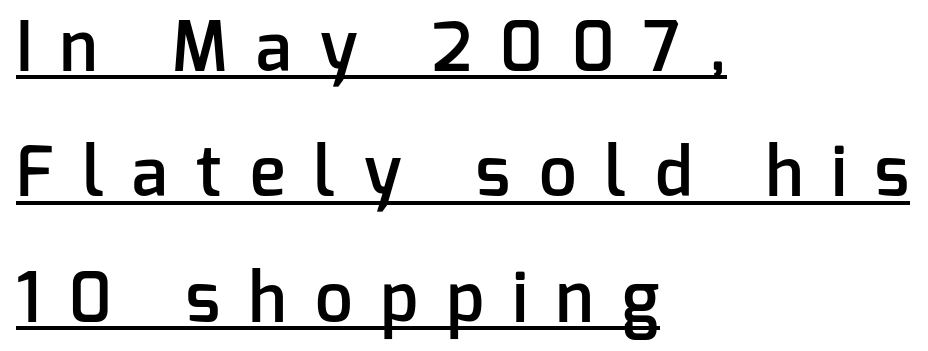
The image shows 67 px semibold sans-serif type, upright; set left-aligned, line spacing 1.87x, unusually wide letter spacing (+0.43 em), underlined; low stroke contrast and a medium x-height.
